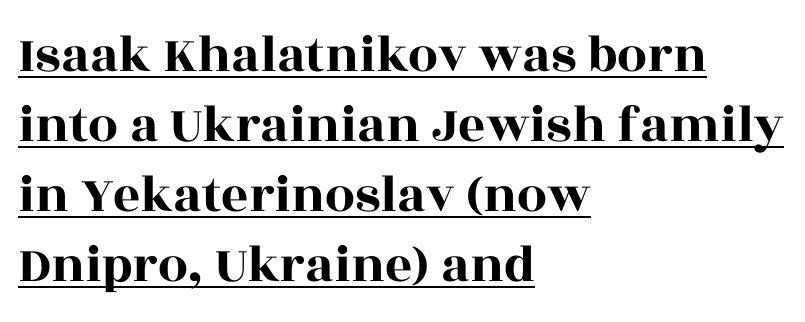
Proportional: the letters do not fall into vertical columns. Each line starts at the same left margin while the right side varies. In terms of letterform style, serifs are clearly present. The font's upright variant was chosen for this text.
